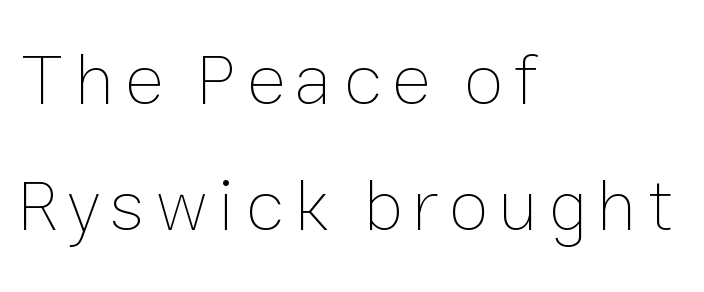
Q: Is the text bold? A: No.
Q: Is the text italic (slanted)? A: No, it is upright.
Q: Is the text underlined? A: No.
Q: How is the paragraph aligned? A: Left-aligned.
Q: Width (condensed, normal, or wide)? A: Normal.
Q: Stroke contrast? A: Low.
Q: x-height? A: Medium.
Q: Monospaced? A: No.
